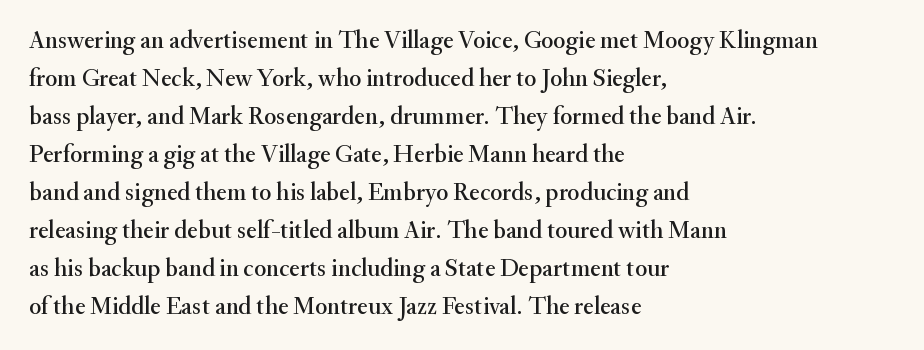
{"italic": "no", "underline": "no", "align": "left", "line_spacing": "normal", "line_spacing_ratio": 1.52, "letter_spacing": "normal", "letter_spacing_em": 0.0, "glyph_px": 25}
